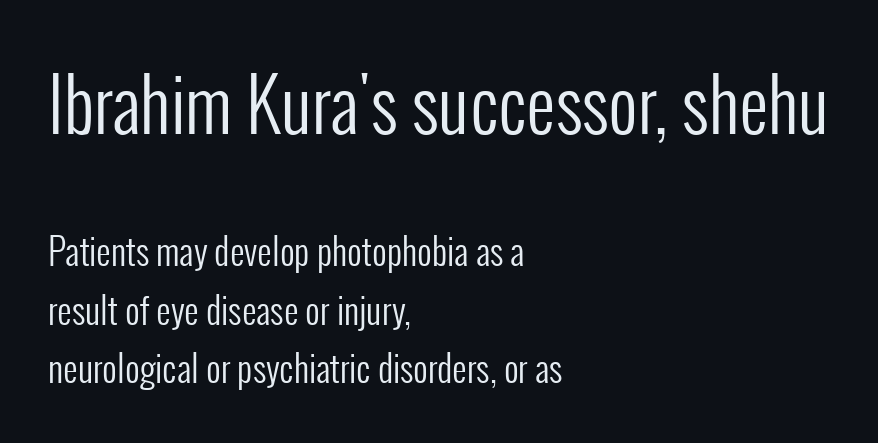
No chunkiness to these letters — they're not bold. The type is set solid horizontally, with unmodified tracking. The earlier block is typeset at a bigger size than the later block. The paragraph has a hard left edge and a soft right edge. Serifs: no, the terminals of the letterforms are clean.
